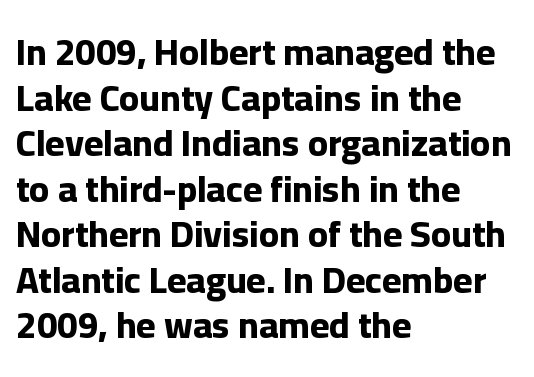
Quick note: underline off. Students, this is bold: see how much ink each stroke carries. These lines are rendered in a variable-pitch font. The letters stand straight up with perfectly vertical stems. This rendering employs a face without finishing strokes, i.e., a sans-serif.
